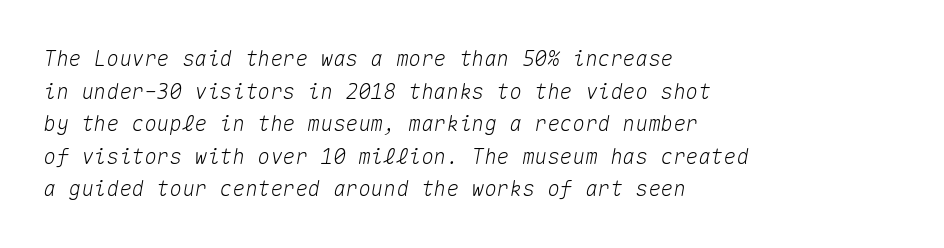
The baseline area is clear. The rendering uses a moderate line-height, typical for paragraphs. An italicized treatment has been applied to the whole sample. Observe the ordinary spacing: letters are neighbours, not strangers. The ragged edge is on the right, which tells us the setting is flush left.
